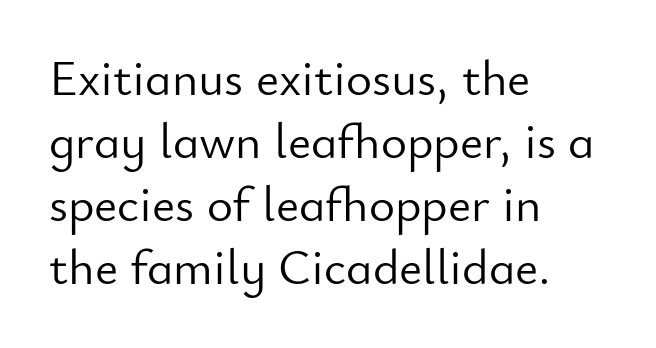
{"serif": "no", "italic": "no", "bold": "no", "weight": "light", "width": "normal", "stroke_contrast": "low", "x_height": "small", "monospaced": "no", "underline": "no", "align": "left", "line_spacing": "normal", "line_spacing_ratio": 1.26, "letter_spacing": "normal", "letter_spacing_em": 0.0, "glyph_px": 50}
